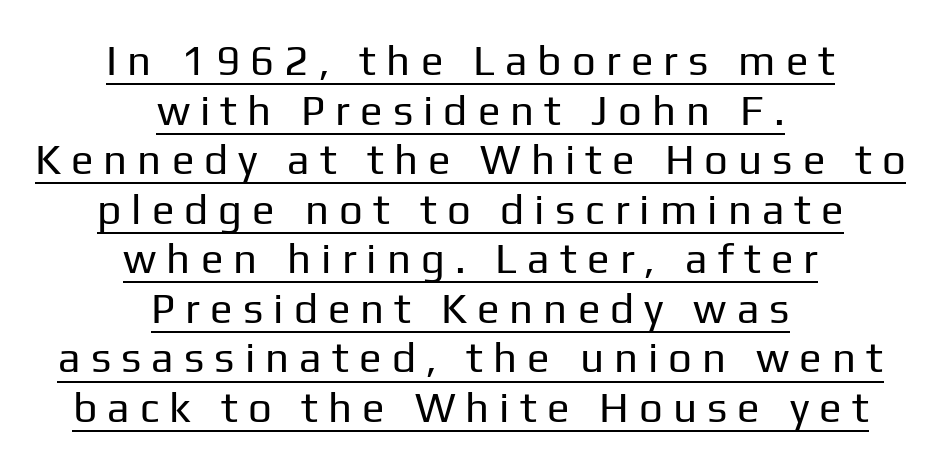
The image shows 42 px regular-weight sans-serif type, upright; set centered, line spacing 1.18x, unusually wide letter spacing (+0.24 em), underlined; low stroke contrast and a medium x-height.
